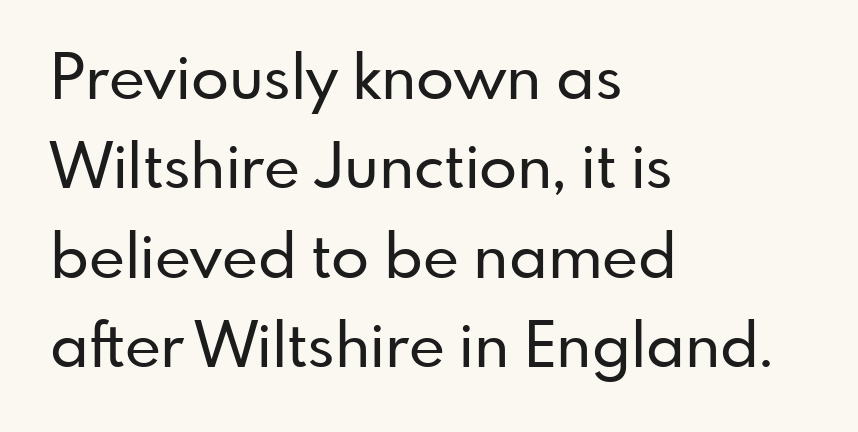
Q: Is the text italic (slanted)? A: No, it is upright.
Q: Is the typeface a serif or a sans-serif typeface? A: Sans-serif.
Q: Is the text underlined? A: No.
Q: How is the paragraph aligned? A: Left-aligned.
Q: Is the spacing between letters normal or unusually wide? A: Normal.
Q: Is the spacing between lines tight, normal or loose? A: Normal.
Q: Width (condensed, normal, or wide)? A: Normal.
Q: Stroke contrast? A: Low.
Q: x-height? A: Small.
Q: Monospaced? A: No.
